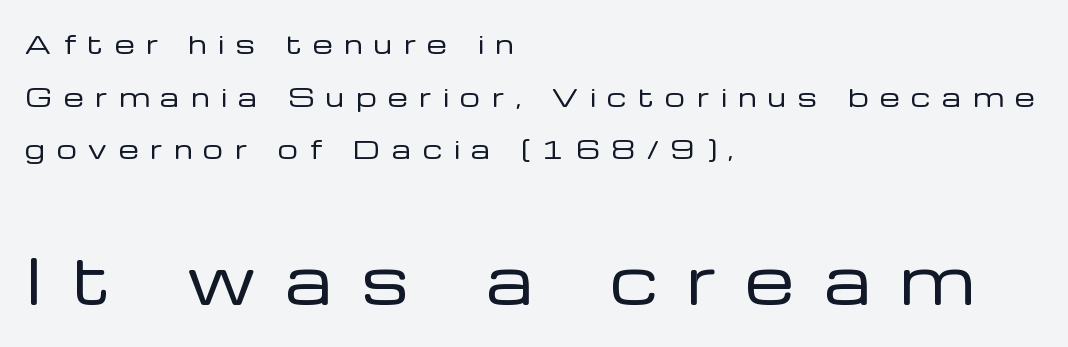
{"serif": "no", "italic": "no", "bold": "no", "weight": "regular", "width": "normal", "stroke_contrast": "low", "x_height": "medium", "monospaced": "no", "underline": "no", "align": "left", "line_spacing": "loose", "line_spacing_ratio": 2.11, "letter_spacing": "wide", "letter_spacing_em": 0.48, "larger_block": "second", "size_ratio": 2.48, "glyph_px": 62}
